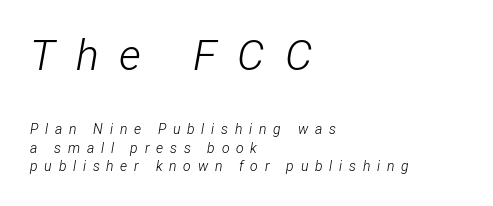
The strip under each line holds only bare page. Layout note: lines flush left. Successive baselines arrive at the customary interval. The font's italic variant was chosen for this text. How are the letters spaced? Widely, with obvious added tracking.
